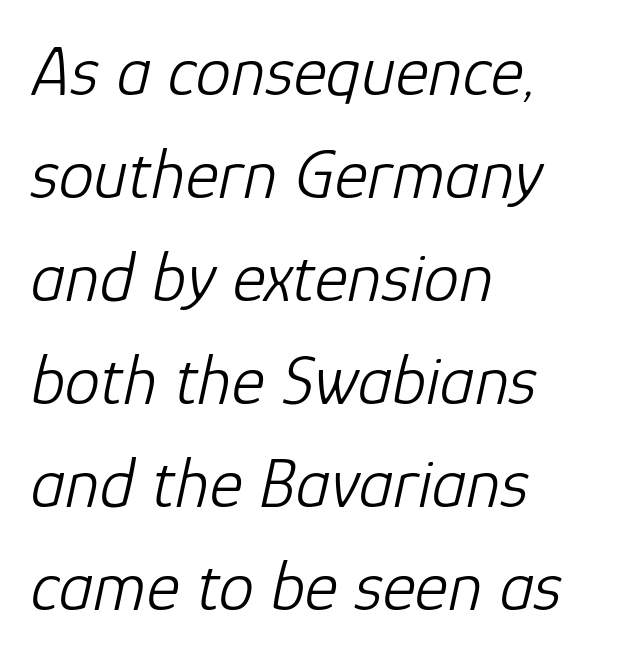
Interline gaps are of average width in this sample. Look at the tracking — it's just the regular setting, nothing added. The face used here has a pronounced slope to its letters. Every row of glyphs begins at an identical x-position on the left. A typesetter would call this proportional, since set widths differ per character. Underline: absent.
